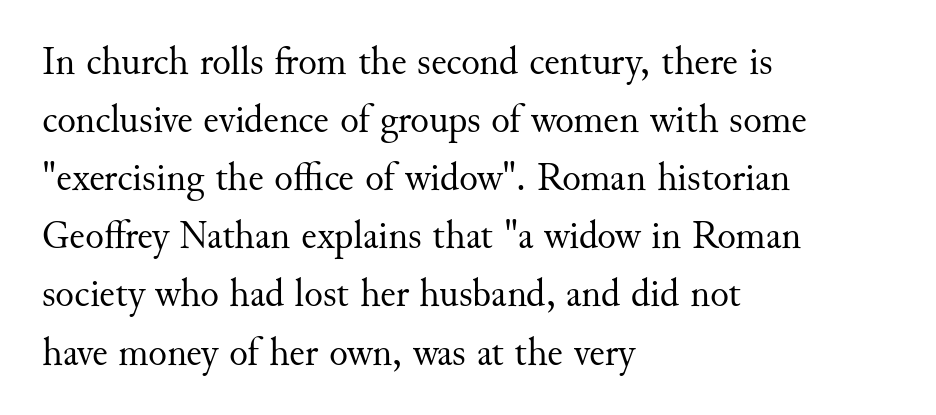
The image shows 39 px regular-weight serif type, upright; set left-aligned, normal line spacing (1.49x), normal letter spacing, not underlined; medium stroke contrast and a small x-height.
